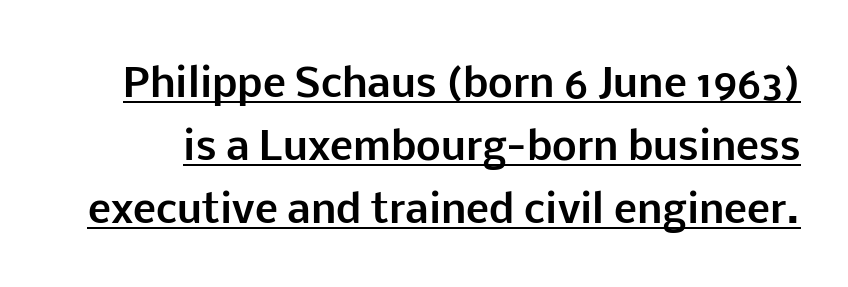
Q: Is the text bold? A: Yes.
Q: Is the text italic (slanted)? A: No, it is upright.
Q: Is the typeface a serif or a sans-serif typeface? A: Sans-serif.
Q: Is the text underlined? A: Yes.
Q: Is the spacing between letters normal or unusually wide? A: Normal.
Q: Is the spacing between lines tight, normal or loose? A: Normal.
Q: Width (condensed, normal, or wide)? A: Normal.
Q: Stroke contrast? A: Low.
Q: x-height? A: Medium.
Q: Monospaced? A: No.
